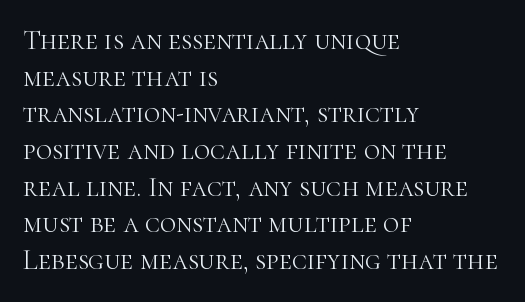
{"serif": "yes", "italic": "no", "bold": "no", "weight": "light", "width": "normal", "stroke_contrast": "high", "x_height": "medium", "monospaced": "no", "underline": "no", "align": "left", "line_spacing": "normal", "line_spacing_ratio": 1.31, "letter_spacing": "normal", "letter_spacing_em": 0.0, "glyph_px": 28}
